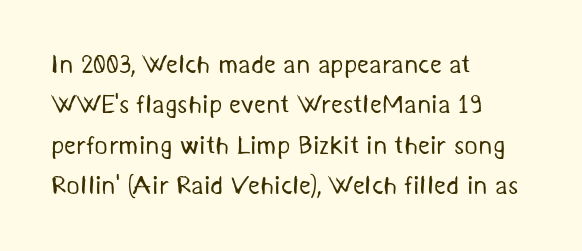
The image shows 26 px text type; set left-aligned, normal line spacing (1.55x), normal letter spacing, not underlined.
